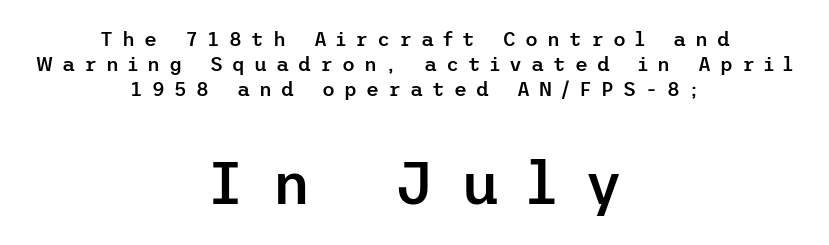
The image shows 60 px semibold sans-serif type, upright; set centered, line spacing 1.24x, unusually wide letter spacing (+0.45 em), not underlined; the second (bottom) block is 3.0x larger; low stroke contrast and a medium x-height.
